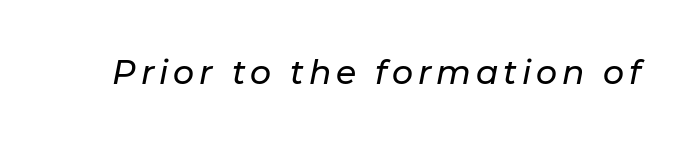
The image shows 33 px text type, italic (leaning right); set not underlined; low stroke contrast and a medium x-height.
